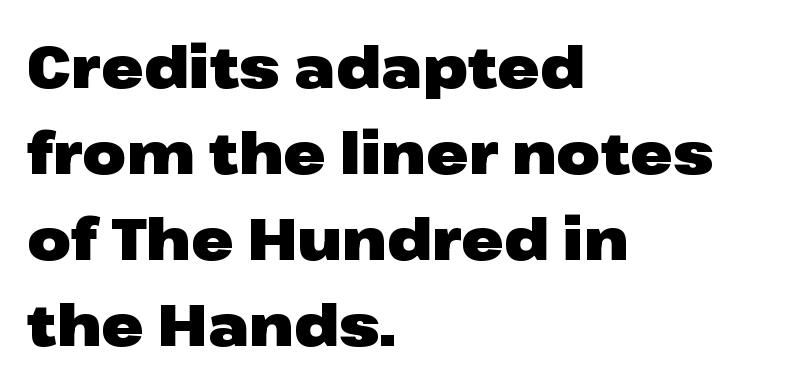
The image shows 57 px heavy, wide sans-serif type, upright; set left-aligned, normal line spacing (1.51x), normal letter spacing, not underlined; low stroke contrast and a medium x-height.
